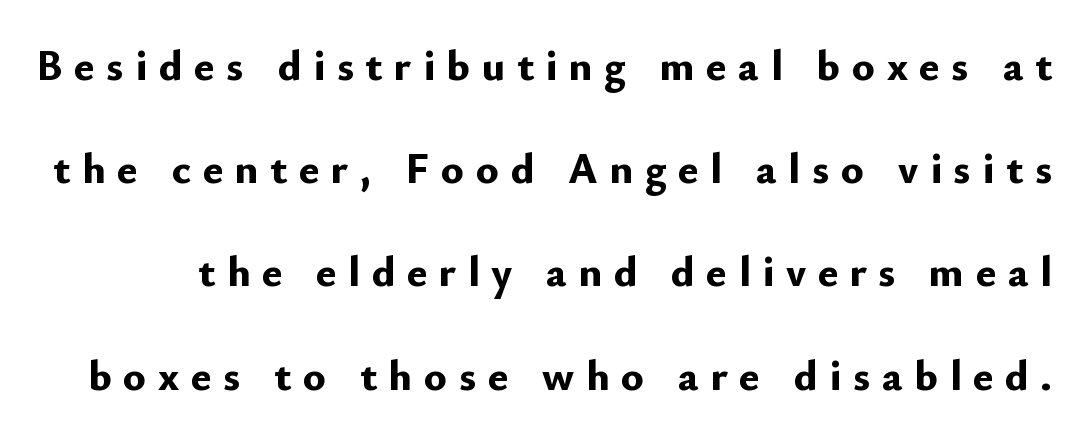
The specimen omits any rule beneath the text block's lines. This sample uses expanded letter spacing, leaving extra air between glyphs. You can tell it's not italic because the verticals are truly vertical. The passage shown is typeset with a sans-serif family.
